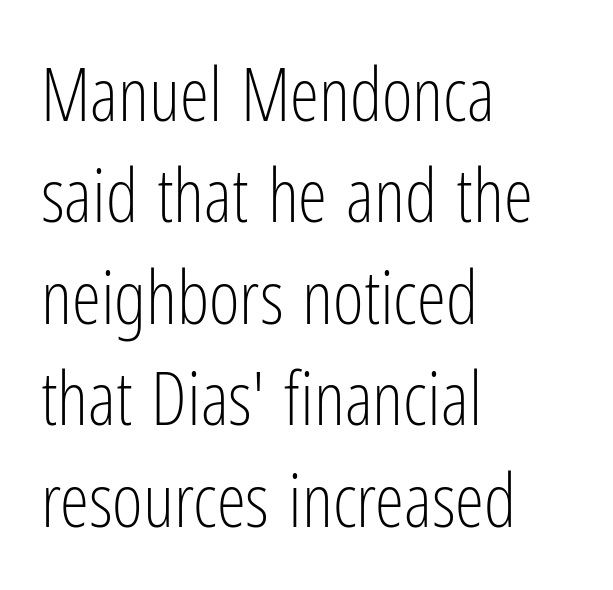
The letters stand upright; this is a roman face. Do the characters align in a grid? No, the font is proportional. Left-aligned paragraph, ragged on the right. This rendering features lettering with no underline. Unbolded letterforms with no extra heft.
